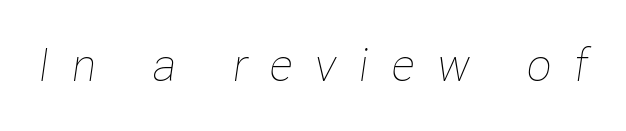
Q: Is the text bold? A: No.
Q: Is the text italic (slanted)? A: Yes, it leans right by about 8 degrees.
Q: Is the text underlined? A: No.
Q: Is the spacing between letters normal or unusually wide? A: Unusually wide.
Q: Width (condensed, normal, or wide)? A: Condensed.
Q: Stroke contrast? A: Low.
Q: x-height? A: Medium.
Q: Monospaced? A: No.
